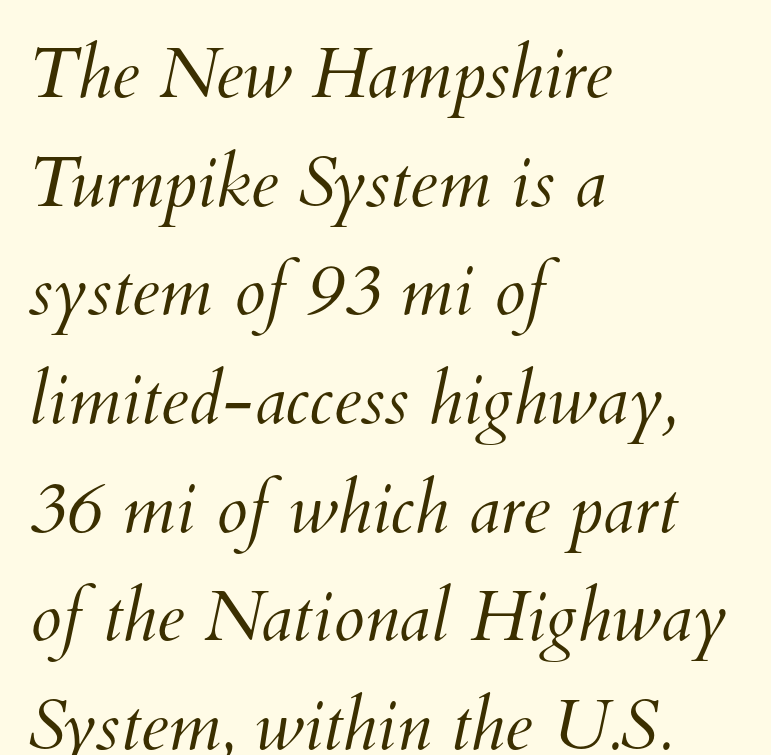
Q: Is the text bold? A: No.
Q: Is the text underlined? A: No.
Q: How is the paragraph aligned? A: Left-aligned.
Q: Is the spacing between letters normal or unusually wide? A: Normal.
Q: Is the spacing between lines tight, normal or loose? A: Normal.
Q: Width (condensed, normal, or wide)? A: Normal.
Q: Stroke contrast? A: Medium.
Q: x-height? A: Small.
Q: Monospaced? A: No.
